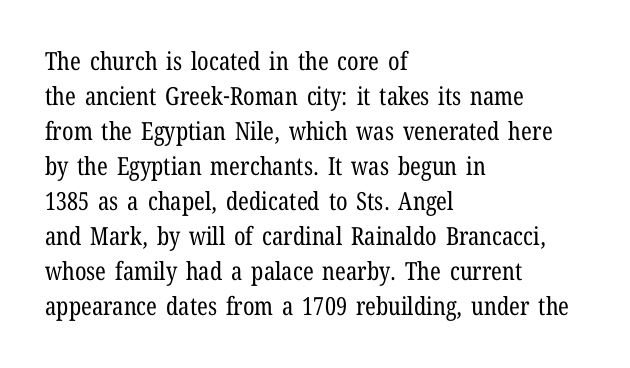
{"italic": "no", "bold": "no", "underline": "no", "align": "left", "line_spacing": "normal", "line_spacing_ratio": 1.4, "letter_spacing": "normal", "letter_spacing_em": 0.0, "glyph_px": 25}
